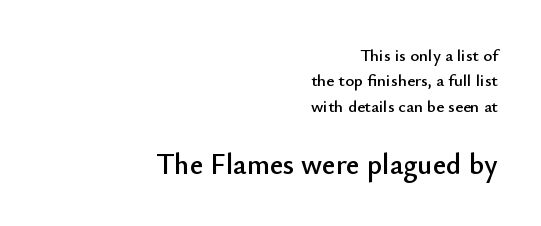
Size contrast runs from small at the top to large at the bottom. Nobody touched the tracking dial on this one. Tall strokes in this sample are plumb rather than angled. Compared with typical paragraphs, the rows here are spaced about the same. Here the designer chose a conventional face with non-uniform glyph widths.
